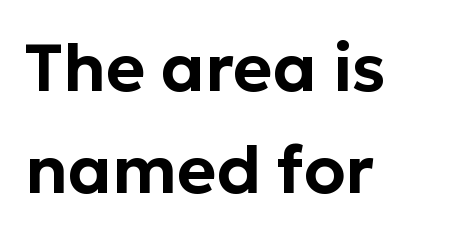
Q: Is the text italic (slanted)? A: No, it is upright.
Q: Is the typeface a serif or a sans-serif typeface? A: Sans-serif.
Q: Is the text underlined? A: No.
Q: How is the paragraph aligned? A: Left-aligned.
Q: Is the spacing between letters normal or unusually wide? A: Normal.
Q: Is the spacing between lines tight, normal or loose? A: Normal.
Q: Width (condensed, normal, or wide)? A: Normal.
Q: Stroke contrast? A: Low.
Q: x-height? A: Medium.
Q: Monospaced? A: No.
